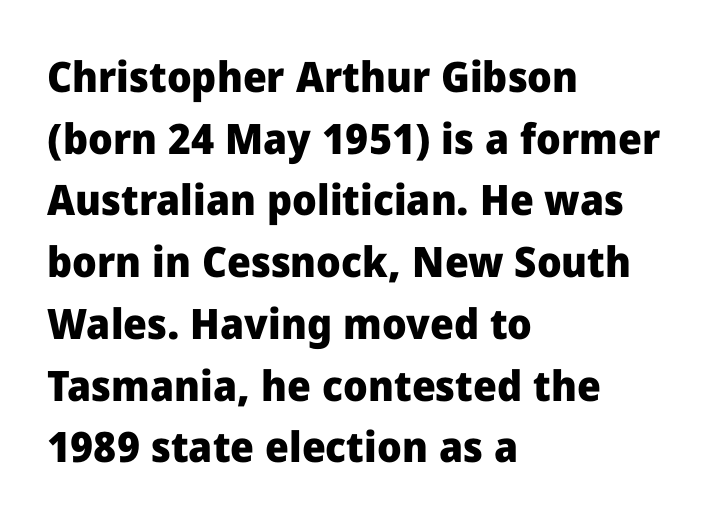
Q: Is the text bold? A: Yes.
Q: Is the text italic (slanted)? A: No, it is upright.
Q: Is the typeface a serif or a sans-serif typeface? A: Sans-serif.
Q: Is the text underlined? A: No.
Q: How is the paragraph aligned? A: Left-aligned.
Q: Is the spacing between letters normal or unusually wide? A: Normal.
Q: Is the spacing between lines tight, normal or loose? A: Normal.
Q: Width (condensed, normal, or wide)? A: Normal.
Q: Stroke contrast? A: Low.
Q: x-height? A: Medium.
Q: Monospaced? A: No.
